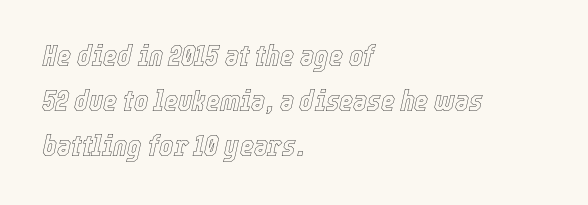
{"italic": "yes", "lean": "right", "slant_degrees": 12, "width": "condensed", "x_height": "medium", "monospaced": "no", "underline": "no", "align": "left", "line_spacing": "normal", "line_spacing_ratio": 1.5, "letter_spacing": "normal", "letter_spacing_em": 0.0, "glyph_px": 30}
